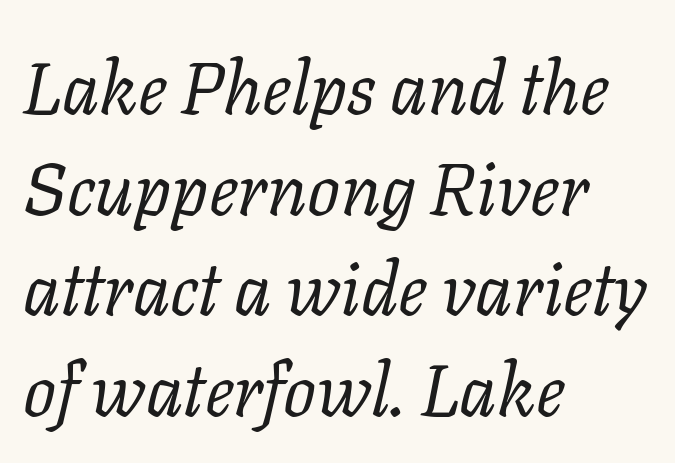
The image shows 73 px regular-weight serif type, italic (leaning right); set left-aligned, normal line spacing (1.38x), normal letter spacing, not underlined; low stroke contrast and a medium x-height.
